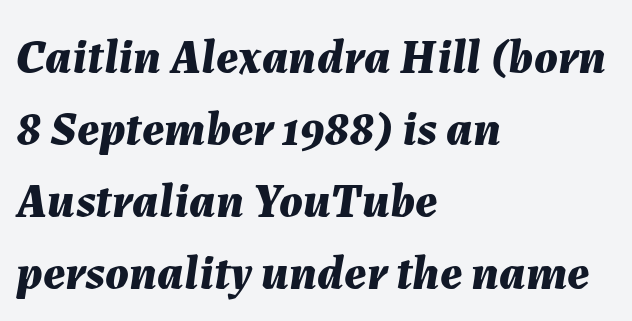
Would a proofreader flag this as italicized? Yes. The paragraph has a hard left edge and a soft right edge. What weight is shown? A full bold with thick strokes. Words float on clear page, feet unadorned.
